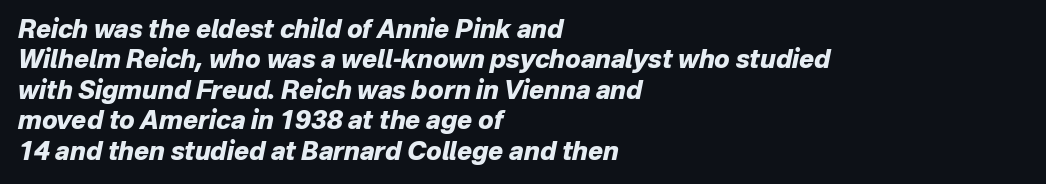
Underlining? Definitely not there. Inter-character spacing is left at the font's built-in metrics. The passage shown is emphatically bold. Posture: slanted. This rendering uses left alignment, leaving the right contour irregular.
